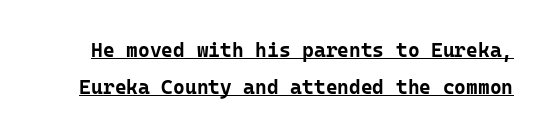
Q: Is the text bold? A: Yes.
Q: Is the text italic (slanted)? A: No, it is upright.
Q: Is the text underlined? A: Yes.
Q: Is the spacing between letters normal or unusually wide? A: Normal.
